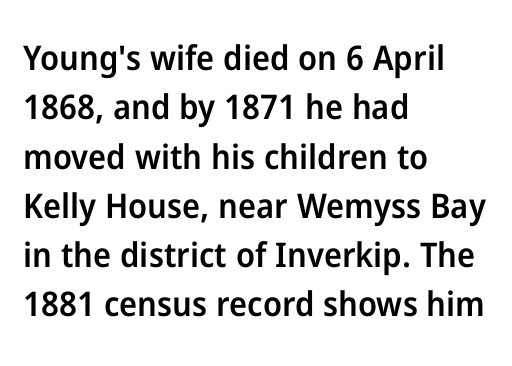
The image shows 34 px semibold sans-serif type, upright; set left-aligned, normal line spacing (1.45x), normal letter spacing, not underlined; low stroke contrast and a medium x-height.
